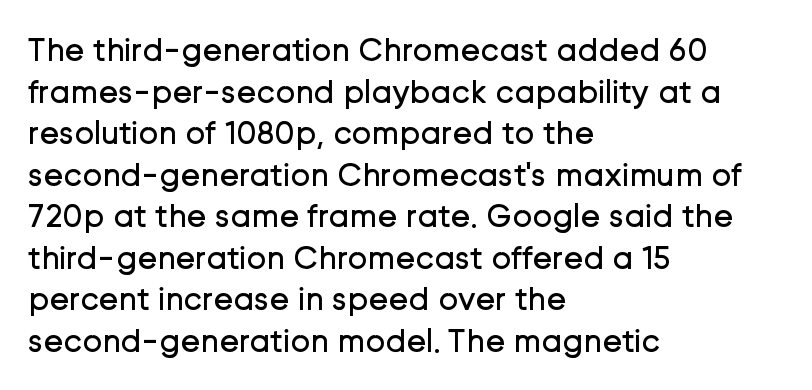
The weight would be labelled regular, book, light, or lighter still. These lines keep a tight, regular rhythm from letter to letter. The rendering uses natural spacing where letterforms have individual widths. A bare baseline throughout the passage. The typesetter chose a ragged-right arrangement here. The font's upright variant was chosen for this text.
